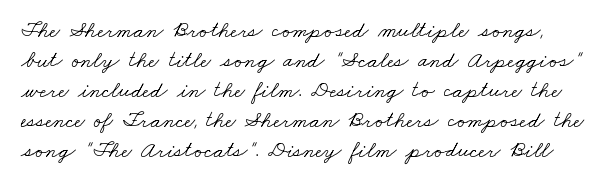
Q: Is the text bold? A: No.
Q: Is the text underlined? A: No.
Q: Is the spacing between letters normal or unusually wide? A: Normal.
Q: Is the spacing between lines tight, normal or loose? A: Normal.
